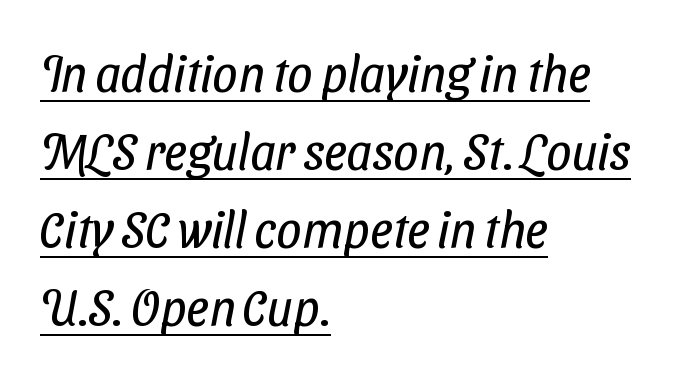
The image shows 50 px regular-weight, condensed sans-serif type; set left-aligned, normal line spacing (1.56x), normal letter spacing, underlined; low stroke contrast and a medium x-height.
